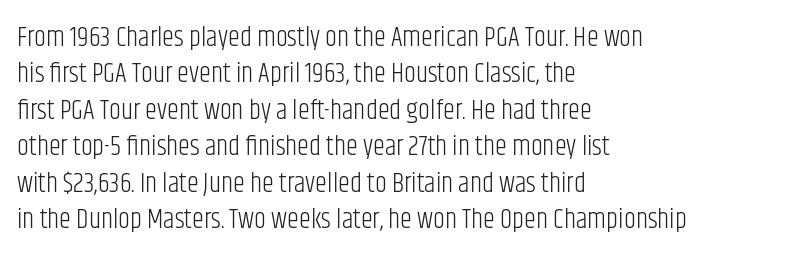
Q: Is the text bold? A: No.
Q: Is the text italic (slanted)? A: No, it is upright.
Q: Is the text underlined? A: No.
Q: How is the paragraph aligned? A: Left-aligned.
Q: Is the spacing between letters normal or unusually wide? A: Normal.
Q: Is the spacing between lines tight, normal or loose? A: Normal.
